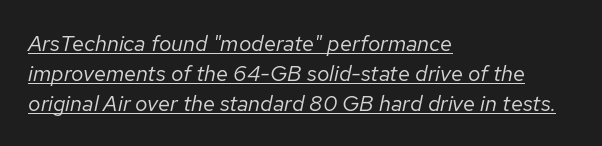
Is the type slanted? Yes — the strokes lean at a clear angle. This sample keeps an unexceptional amount of space between lines. These glyphs show unthickened strokes, regular width or finer. The paragraph shown leans on its left margin.
